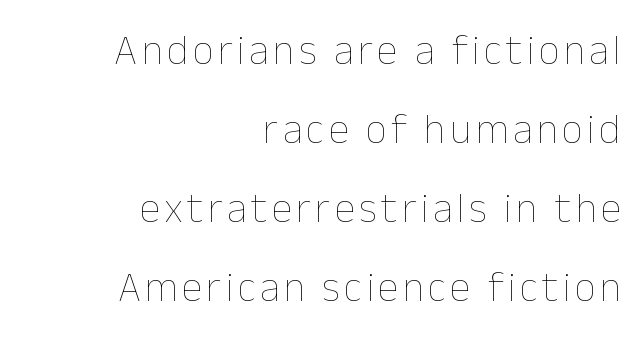
Q: Is the text bold? A: No.
Q: Is the text italic (slanted)? A: No, it is upright.
Q: Is the text underlined? A: No.
Q: How is the paragraph aligned? A: Right-aligned.
Q: Width (condensed, normal, or wide)? A: Normal.
Q: Stroke contrast? A: Low.
Q: x-height? A: Medium.
Q: Monospaced? A: No.
